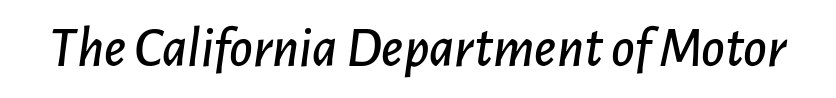
The glyphs look as if they've been sheared to an angle. You could not count columns in this text — the font is proportionally spaced. Anything drawn beneath the words? Only blank space. The gaps between neighbouring characters are ordinary and unremarkable.
